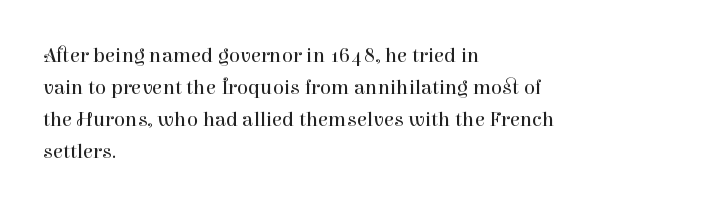
Q: Is the text bold? A: No.
Q: Is the text italic (slanted)? A: No, it is upright.
Q: Is the text underlined? A: No.
Q: How is the paragraph aligned? A: Left-aligned.
Q: Is the spacing between letters normal or unusually wide? A: Normal.
Q: Is the spacing between lines tight, normal or loose? A: Normal.
